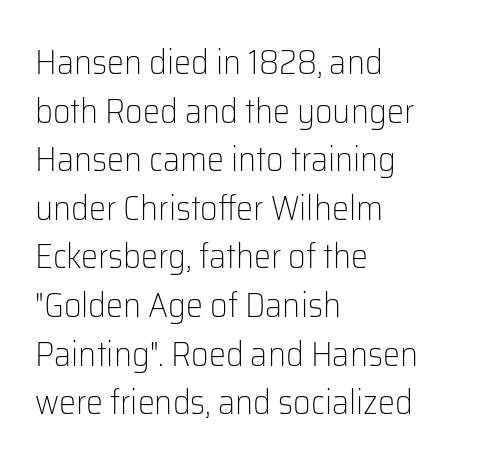
The image shows 34 px light sans-serif type, upright; set left-aligned, normal line spacing (1.43x), normal letter spacing, not underlined; low stroke contrast and a medium x-height.
